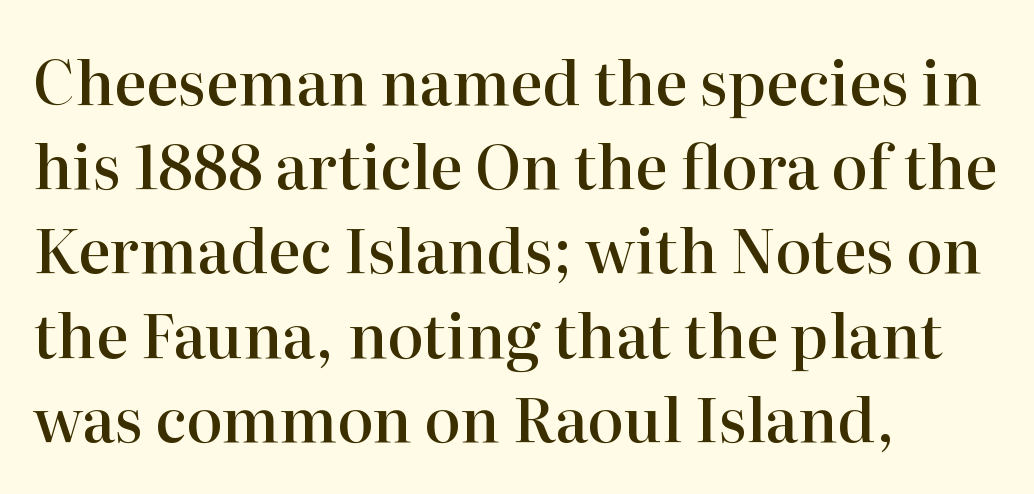
Each new line begins a customary step beneath the previous one. These lines carry some extra weight — a demibold, not a full bold. If you drew a line through each stem, it would be perfectly vertical. The text was rendered using a seriffed face with decorative stroke endings. Line beginnings align vertically; line endings do not. Type without underlining.
